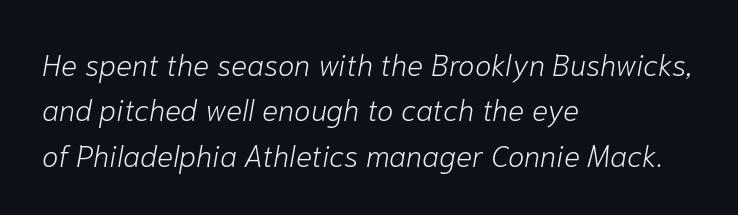
Q: Is the text bold? A: No.
Q: Is the text italic (slanted)? A: Yes, it leans right by about 10 degrees.
Q: Is the text underlined? A: No.
Q: How is the paragraph aligned? A: Left-aligned.
Q: Is the spacing between letters normal or unusually wide? A: Normal.
Q: Is the spacing between lines tight, normal or loose? A: Normal.
Q: Width (condensed, normal, or wide)? A: Normal.
Q: Stroke contrast? A: Low.
Q: x-height? A: Medium.
Q: Monospaced? A: No.
